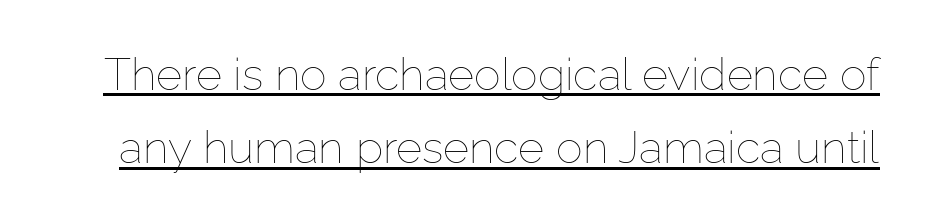
{"italic": "no", "bold": "no", "weight": "thin", "width": "normal", "stroke_contrast": "low", "x_height": "medium", "monospaced": "no", "underline": "yes", "line_spacing": "normal", "line_spacing_ratio": 1.63, "letter_spacing": "normal", "letter_spacing_em": 0.0, "glyph_px": 45}
